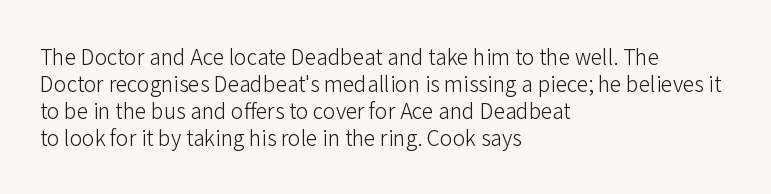
Q: Is the text bold? A: No.
Q: Is the text italic (slanted)? A: No, it is upright.
Q: Is the text underlined? A: No.
Q: How is the paragraph aligned? A: Left-aligned.
Q: Is the spacing between letters normal or unusually wide? A: Normal.
Q: Is the spacing between lines tight, normal or loose? A: Normal.
